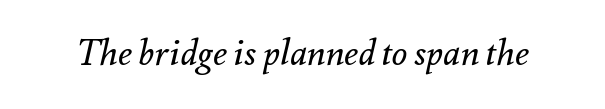
{"italic": "yes", "lean": "right", "slant_degrees": 12, "bold": "no", "weight": "regular", "width": "normal", "stroke_contrast": "medium", "x_height": "small", "monospaced": "no", "underline": "no", "letter_spacing": "normal", "letter_spacing_em": 0.0, "glyph_px": 36}
